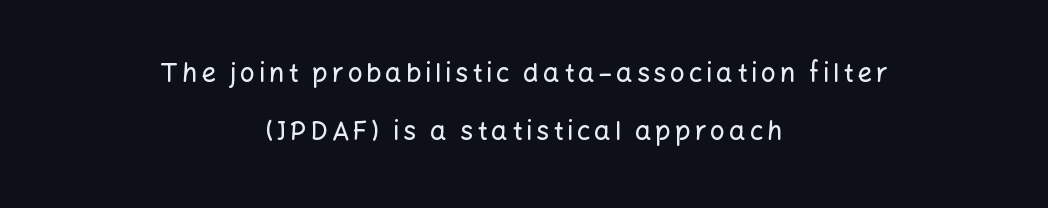
Line spacing here is loose. Glance below the letters and you will spot only blank space. Neither beginnings nor endings align; midpoints do. Rendered with straight, roman letterforms.
